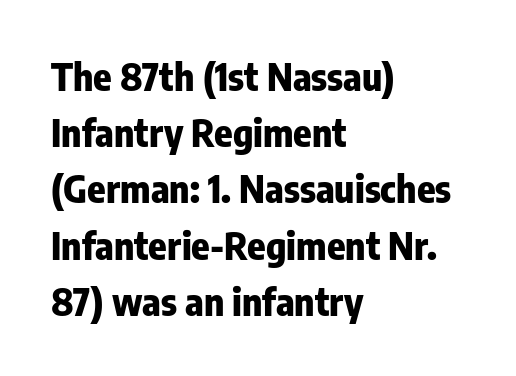
The lettering stays uniformly vertical, giving the passage a roman look. Horizontal alignment here is leftward, the default for most running prose. Type style note: lacks serifs. Regarding leading, the lines here are spaced in the standard way. Chunky letters — that's bold for sure. This sample uses plain, unmodified letter spacing.
